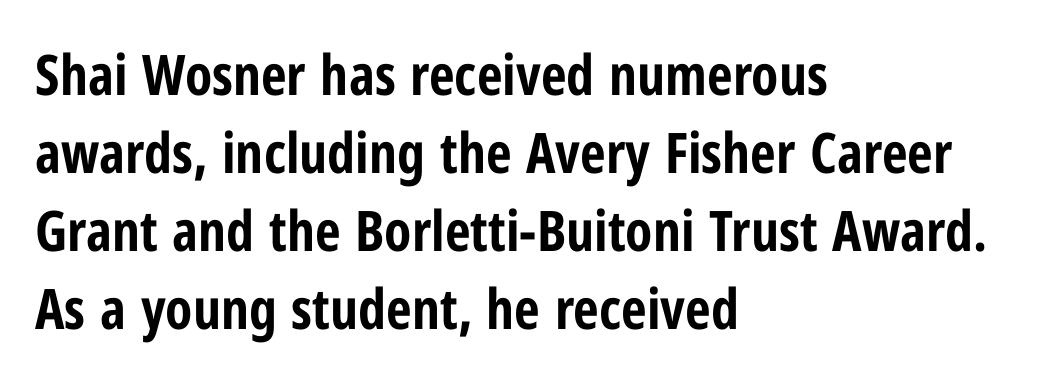
Q: Is the text bold? A: Yes.
Q: Is the text italic (slanted)? A: No, it is upright.
Q: Is the typeface a serif or a sans-serif typeface? A: Sans-serif.
Q: Is the text underlined? A: No.
Q: How is the paragraph aligned? A: Left-aligned.
Q: Is the spacing between letters normal or unusually wide? A: Normal.
Q: Is the spacing between lines tight, normal or loose? A: Normal.
Q: Width (condensed, normal, or wide)? A: Condensed.
Q: Stroke contrast? A: Low.
Q: x-height? A: Medium.
Q: Monospaced? A: No.
